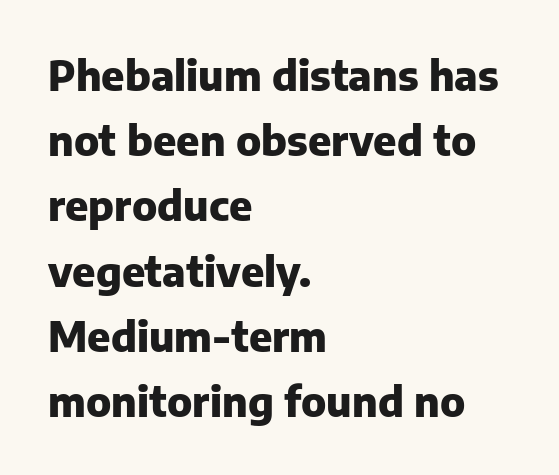
{"serif": "no", "italic": "no", "bold": "yes", "weight": "heavy", "width": "normal", "stroke_contrast": "low", "x_height": "medium", "monospaced": "no", "underline": "no", "align": "left", "line_spacing": "normal", "line_spacing_ratio": 1.59, "letter_spacing": "normal", "letter_spacing_em": 0.0, "glyph_px": 41}
